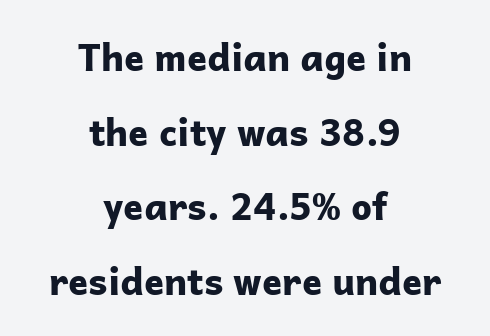
Q: Is the text bold? A: Yes.
Q: Is the text italic (slanted)? A: No, it is upright.
Q: Is the typeface a serif or a sans-serif typeface? A: Sans-serif.
Q: Is the text underlined? A: No.
Q: How is the paragraph aligned? A: Centered.
Q: Is the spacing between letters normal or unusually wide? A: Normal.
Q: Is the spacing between lines tight, normal or loose? A: Loose.
Q: Width (condensed, normal, or wide)? A: Normal.
Q: Stroke contrast? A: Low.
Q: x-height? A: Medium.
Q: Monospaced? A: No.
